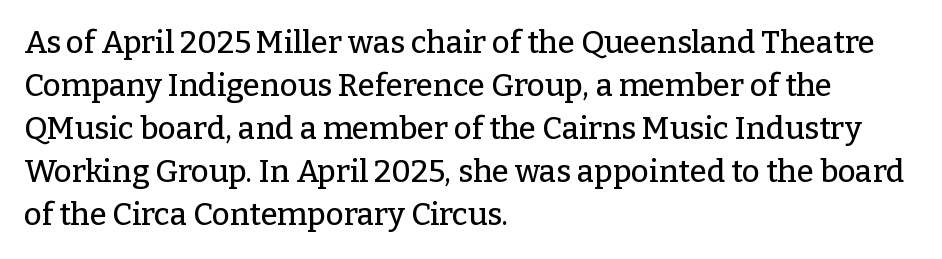
Words float on clear page, feet unadorned. Is this a fixed-width face? No — the glyphs have proportional, varying widths. What's the leading like? Ordinary, nothing unusual. Compared with typical body copy, the letter spacing here is the same.
